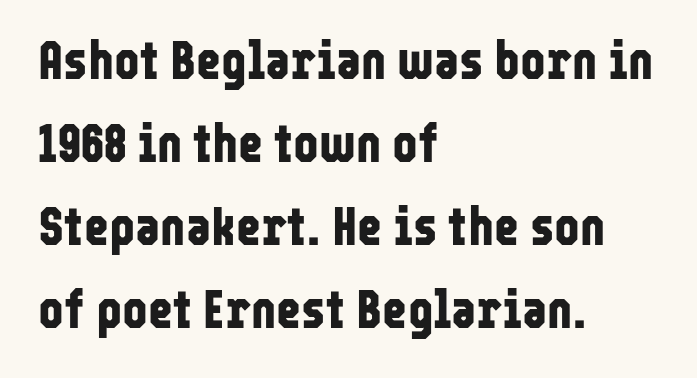
Q: Is the text bold? A: Yes.
Q: Is the text italic (slanted)? A: No, it is upright.
Q: Is the typeface a serif or a sans-serif typeface? A: Sans-serif.
Q: Is the text underlined? A: No.
Q: How is the paragraph aligned? A: Left-aligned.
Q: Is the spacing between letters normal or unusually wide? A: Normal.
Q: Is the spacing between lines tight, normal or loose? A: Normal.
Q: Width (condensed, normal, or wide)? A: Condensed.
Q: Stroke contrast? A: Low.
Q: x-height? A: Medium.
Q: Monospaced? A: No.
